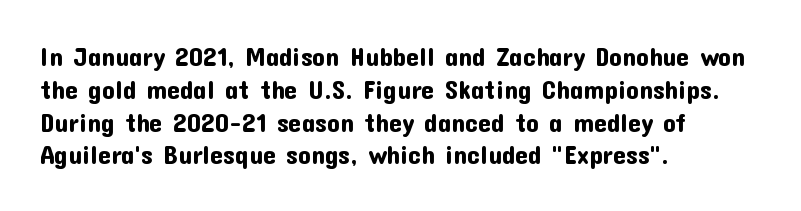
Q: Is the text italic (slanted)? A: No, it is upright.
Q: Is the text underlined? A: No.
Q: How is the paragraph aligned? A: Left-aligned.
Q: Is the spacing between letters normal or unusually wide? A: Normal.
Q: Is the spacing between lines tight, normal or loose? A: Normal.
